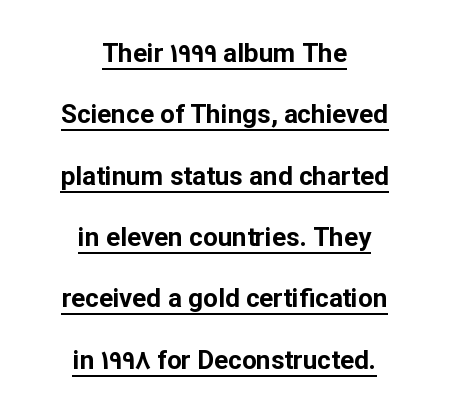
{"italic": "no", "bold": "yes", "underline": "yes", "align": "center", "line_spacing": "loose", "line_spacing_ratio": 2.36, "letter_spacing": "normal", "letter_spacing_em": 0.0, "glyph_px": 26}
